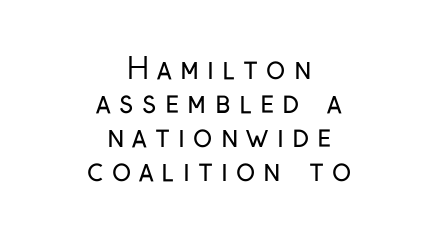
Q: Is the text bold? A: No.
Q: Is the text italic (slanted)? A: No, it is upright.
Q: Is the typeface a serif or a sans-serif typeface? A: Sans-serif.
Q: Is the text underlined? A: No.
Q: How is the paragraph aligned? A: Centered.
Q: Is the spacing between letters normal or unusually wide? A: Unusually wide.
Q: Width (condensed, normal, or wide)? A: Condensed.
Q: Stroke contrast? A: Low.
Q: x-height? A: Medium.
Q: Monospaced? A: No.
